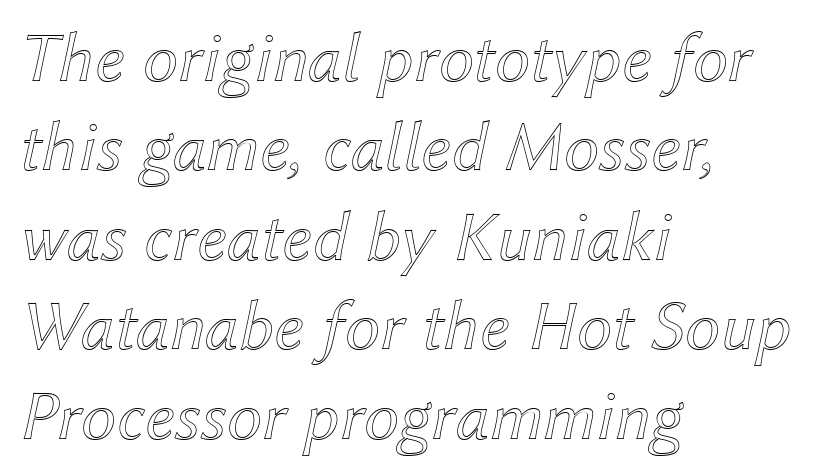
This is oblique type, the kind used for emphasis or titles. The space directly below the letters is spotless. Each word holds together tightly as a unit, with standard inter-letter gaps. Baseline-to-baseline distance is the conventional proportion of letter height. Think of a printed novel: that variable character pitch is what you see here.
